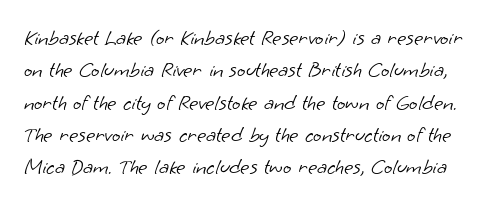
Q: Is the text bold? A: No.
Q: Is the text underlined? A: No.
Q: Is the spacing between letters normal or unusually wide? A: Normal.
Q: Is the spacing between lines tight, normal or loose? A: Normal.
